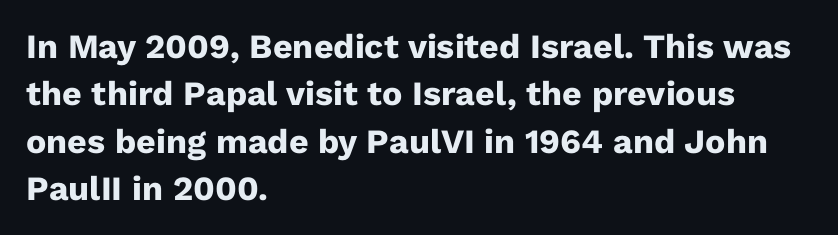
The image shows 34 px heavy sans-serif type, upright; set left-aligned, normal line spacing (1.39x), normal letter spacing, not underlined; low stroke contrast and a medium x-height.
